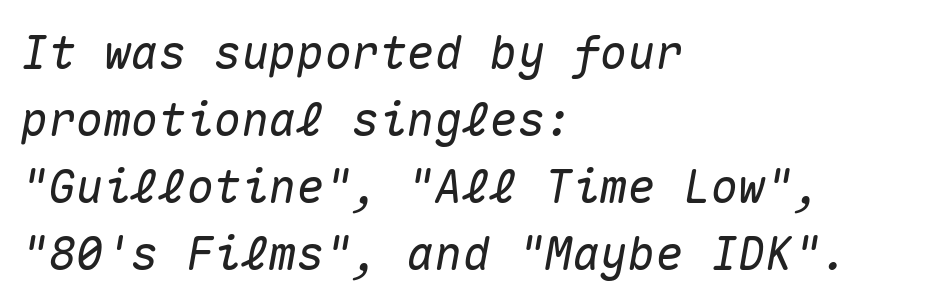
Q: Is the text italic (slanted)? A: Yes, it leans right by about 10 degrees.
Q: Is the text underlined? A: No.
Q: How is the paragraph aligned? A: Left-aligned.
Q: Is the spacing between letters normal or unusually wide? A: Normal.
Q: Is the spacing between lines tight, normal or loose? A: Normal.
Q: Width (condensed, normal, or wide)? A: Normal.
Q: Stroke contrast? A: Medium.
Q: x-height? A: Medium.
Q: Monospaced? A: Yes.
